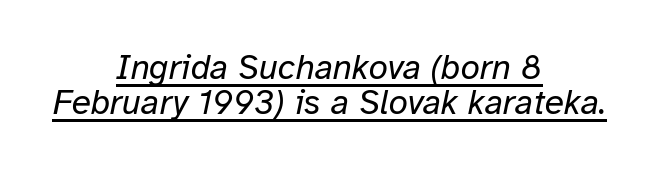
{"italic": "yes", "lean": "right", "slant_degrees": 12, "bold": "no", "weight": "regular", "width": "normal", "stroke_contrast": "low", "x_height": "medium", "monospaced": "no", "underline": "yes", "align": "center", "line_spacing": "tight", "line_spacing_ratio": 1.0, "letter_spacing": "normal", "letter_spacing_em": 0.0, "glyph_px": 35}
